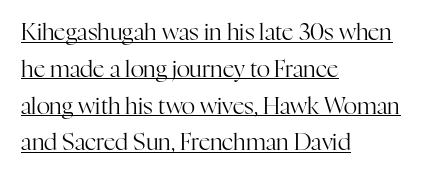
{"italic": "no", "bold": "no", "underline": "yes", "align": "left", "line_spacing": "normal", "line_spacing_ratio": 1.6, "letter_spacing": "normal", "letter_spacing_em": 0.0, "glyph_px": 23}
